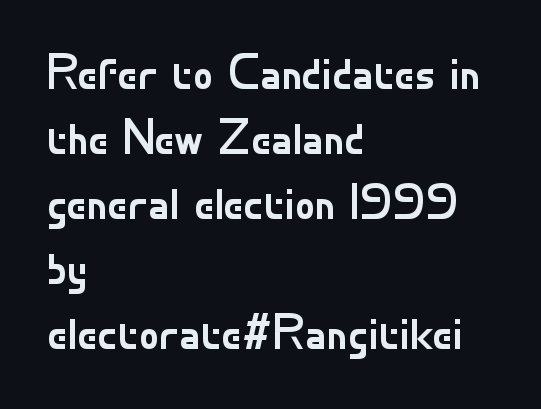
Q: Is the text bold? A: No.
Q: Is the text italic (slanted)? A: No, it is upright.
Q: Is the typeface a serif or a sans-serif typeface? A: Sans-serif.
Q: Is the text underlined? A: No.
Q: How is the paragraph aligned? A: Left-aligned.
Q: Is the spacing between letters normal or unusually wide? A: Normal.
Q: Is the spacing between lines tight, normal or loose? A: Normal.
Q: Width (condensed, normal, or wide)? A: Normal.
Q: Stroke contrast? A: Low.
Q: x-height? A: Small.
Q: Monospaced? A: No.
